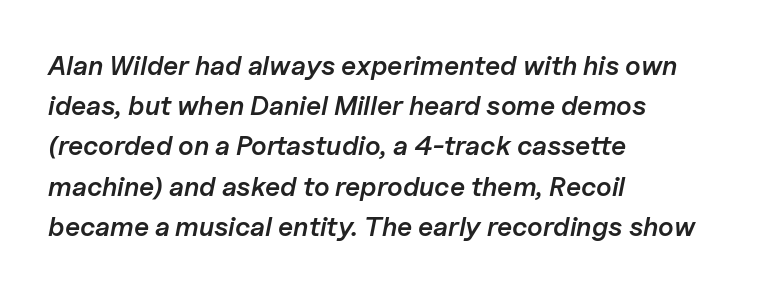
{"italic": "yes", "lean": "right", "slant_degrees": 11, "bold": "semi", "underline": "no", "align": "left", "line_spacing": "normal", "line_spacing_ratio": 1.49, "letter_spacing": "normal", "letter_spacing_em": 0.0, "glyph_px": 27}
